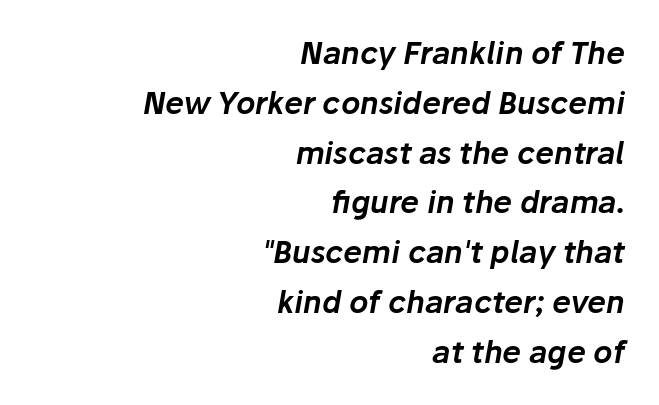
The image shows 30 px text type, italic (leaning right); set right-aligned, normal line spacing (1.66x), normal letter spacing, not underlined; low stroke contrast and a medium x-height.
